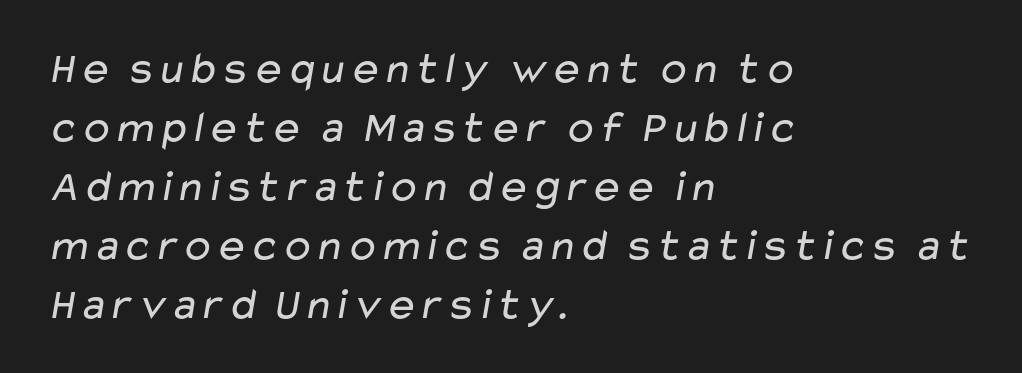
The image shows 45 px regular-weight, wide sans-serif type; set left-aligned, normal line spacing (1.31x), normal letter spacing, not underlined; low stroke contrast and a medium x-height.
